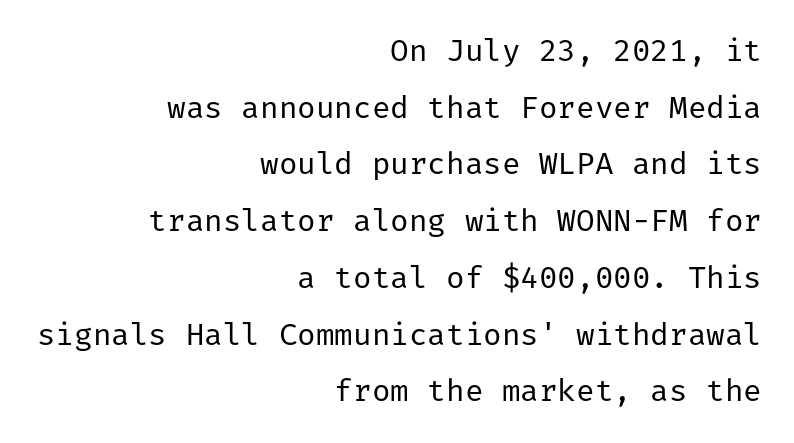
Q: Is the text bold? A: No.
Q: Is the text italic (slanted)? A: No, it is upright.
Q: Is the typeface a serif or a sans-serif typeface? A: Sans-serif.
Q: Is the text underlined? A: No.
Q: How is the paragraph aligned? A: Right-aligned.
Q: Is the spacing between letters normal or unusually wide? A: Normal.
Q: Width (condensed, normal, or wide)? A: Normal.
Q: Stroke contrast? A: Low.
Q: x-height? A: Medium.
